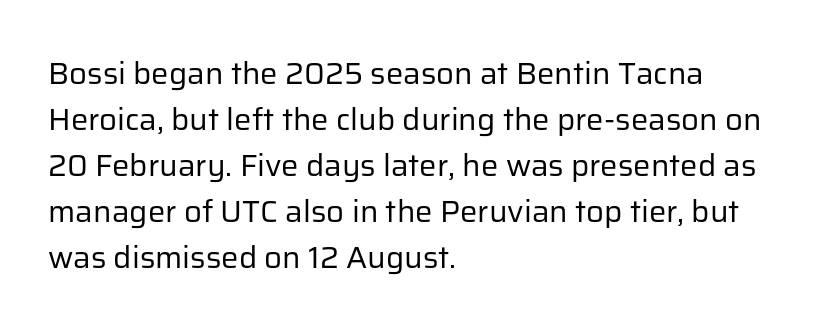
The image shows 31 px regular-weight sans-serif type, upright; set left-aligned, normal line spacing (1.48x), normal letter spacing, not underlined; low stroke contrast and a medium x-height.
